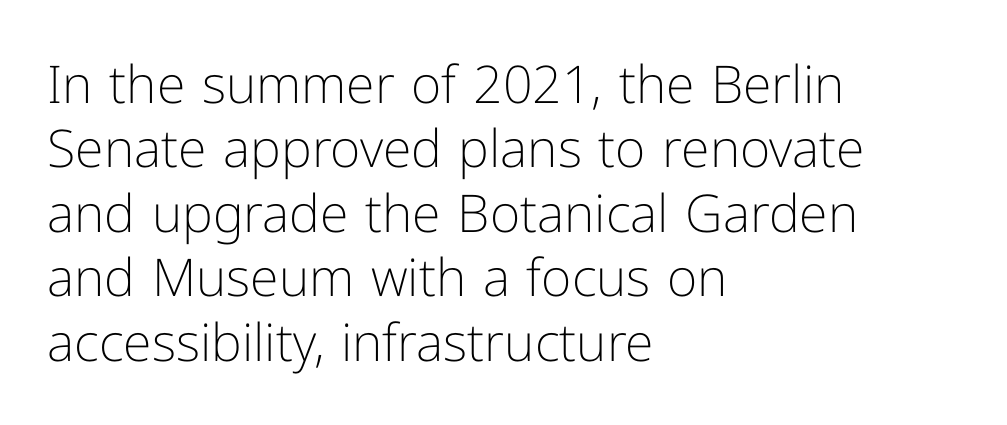
The image shows 52 px light sans-serif type, upright; set left-aligned, line spacing 1.24x, normal letter spacing, not underlined; low stroke contrast and a medium x-height.
